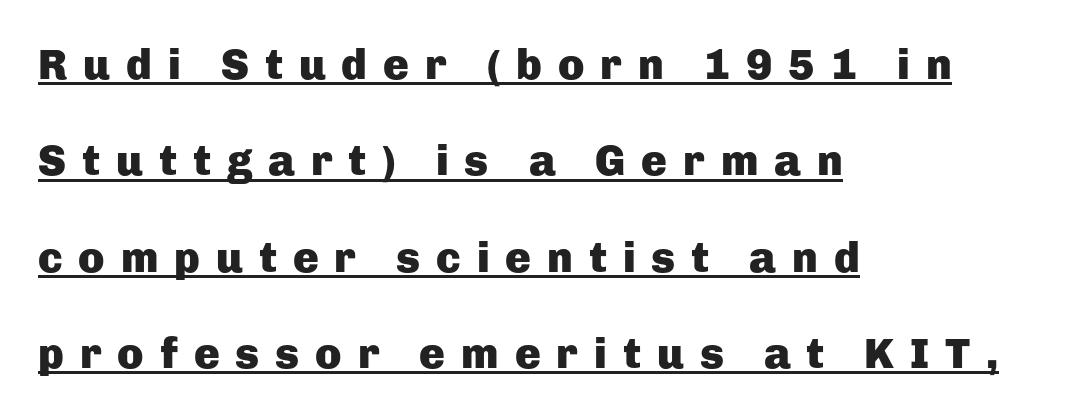
{"serif": "no", "italic": "no", "bold": "yes", "weight": "heavy", "width": "normal", "stroke_contrast": "low", "x_height": "medium", "monospaced": "no", "underline": "yes", "align": "left", "line_spacing": "loose", "line_spacing_ratio": 2.24, "letter_spacing": "wide", "letter_spacing_em": 0.37, "glyph_px": 43}
